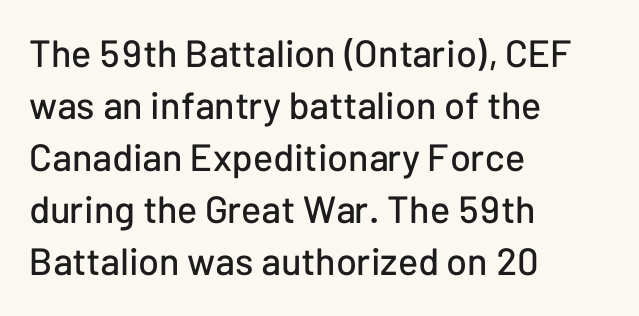
The image shows 38 px sans-serif type, upright; set left-aligned, normal line spacing (1.37x), normal letter spacing, not underlined; low stroke contrast and a medium x-height.
